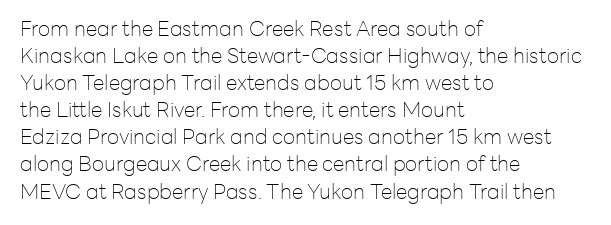
{"italic": "no", "bold": "no", "underline": "no", "align": "left", "line_spacing": "normal", "line_spacing_ratio": 1.29, "letter_spacing": "normal", "letter_spacing_em": 0.0, "glyph_px": 21}
